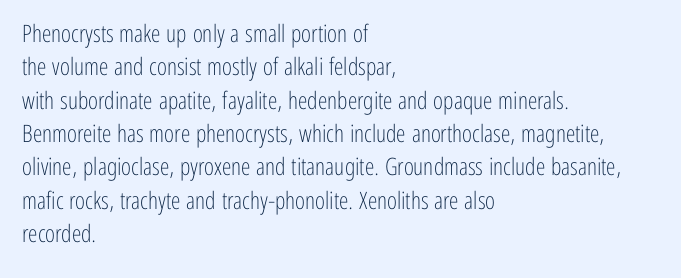
The image shows 24 px text type, upright; set left-aligned, normal line spacing (1.39x), normal letter spacing, not underlined.
